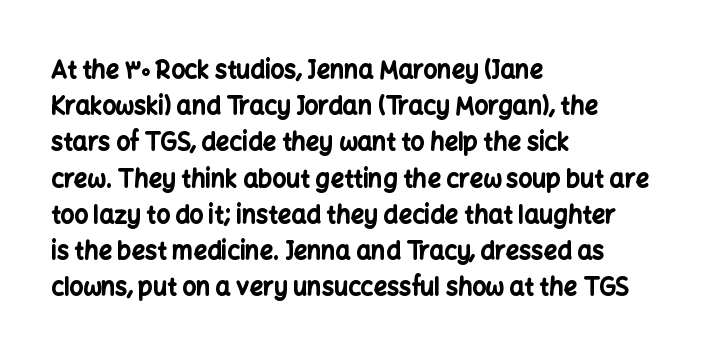
Q: Is the text bold? A: Yes.
Q: Is the text italic (slanted)? A: No, it is upright.
Q: Is the text underlined? A: No.
Q: How is the paragraph aligned? A: Left-aligned.
Q: Is the spacing between letters normal or unusually wide? A: Normal.
Q: Is the spacing between lines tight, normal or loose? A: Normal.
